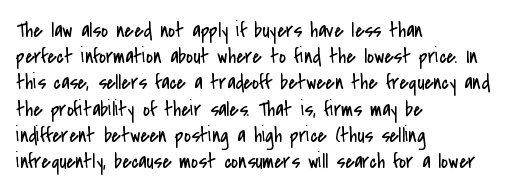
The image shows 21 px text type, upright; set left-aligned, normal line spacing (1.25x), normal letter spacing, not underlined.
